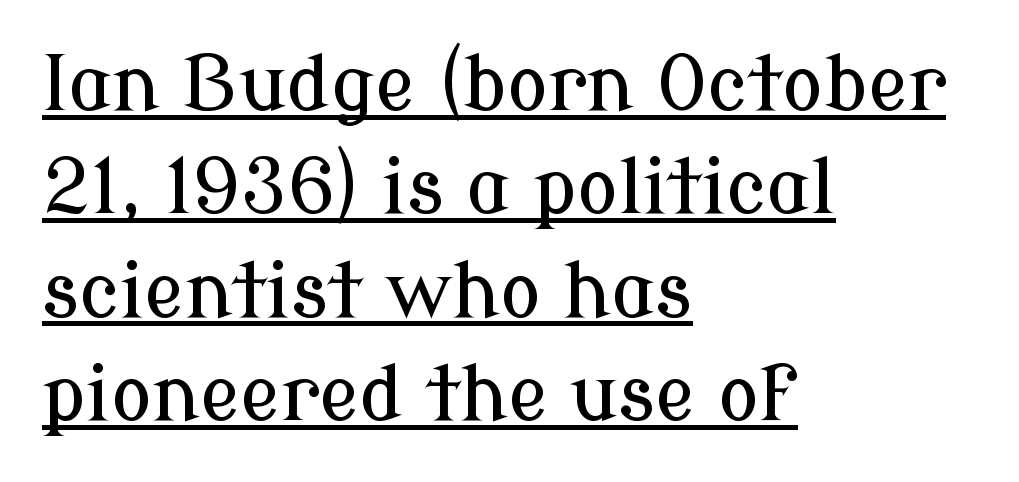
Spacing between characters is what you'd get straight out of the box. A roman cut, with each character standing at attention. Notice how a bar underscores the lettering throughout. Unlike a clean sans, this face finishes its strokes with serifs. These lines stack with their left ends in a neat column.
